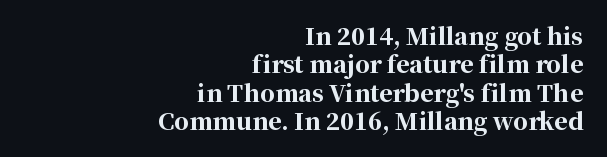
{"italic": "no", "bold": "yes", "underline": "no", "align": "right", "line_spacing_ratio": 1.23, "letter_spacing": "normal", "letter_spacing_em": 0.0, "glyph_px": 23}
